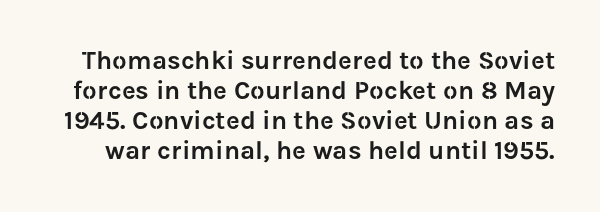
{"italic": "no", "underline": "no", "line_spacing_ratio": 1.16, "letter_spacing": "normal", "letter_spacing_em": 0.0, "glyph_px": 26}
